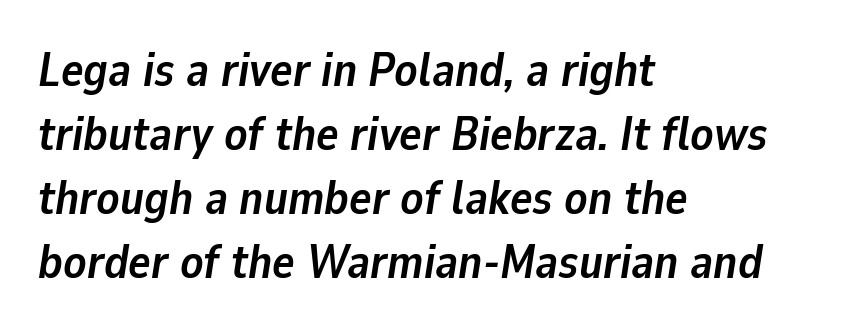
{"italic": "yes", "lean": "right", "slant_degrees": 9, "bold": "yes", "weight": "semibold", "width": "normal", "stroke_contrast": "low", "x_height": "medium", "monospaced": "no", "underline": "no", "align": "left", "line_spacing": "normal", "line_spacing_ratio": 1.36, "letter_spacing": "normal", "letter_spacing_em": 0.0, "glyph_px": 47}
